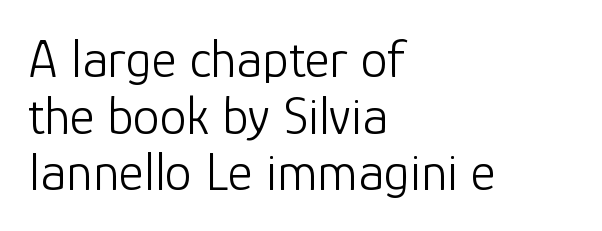
The image shows 54 px light sans-serif type, upright; set left-aligned, tight line spacing (1.05x), normal letter spacing, not underlined; low stroke contrast and a medium x-height.
